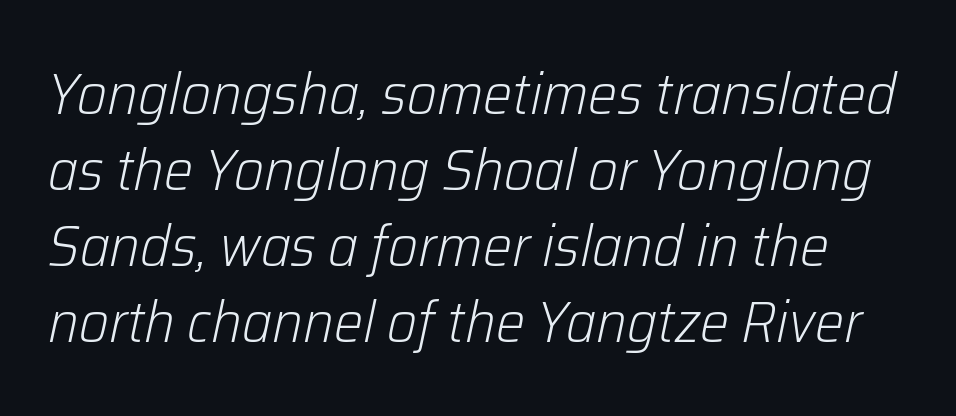
Q: Is the text bold? A: No.
Q: Is the text italic (slanted)? A: Yes, it leans right by about 12 degrees.
Q: Is the text underlined? A: No.
Q: Is the spacing between letters normal or unusually wide? A: Normal.
Q: Is the spacing between lines tight, normal or loose? A: Normal.
Q: Width (condensed, normal, or wide)? A: Normal.
Q: Stroke contrast? A: Low.
Q: x-height? A: Medium.
Q: Monospaced? A: No.
